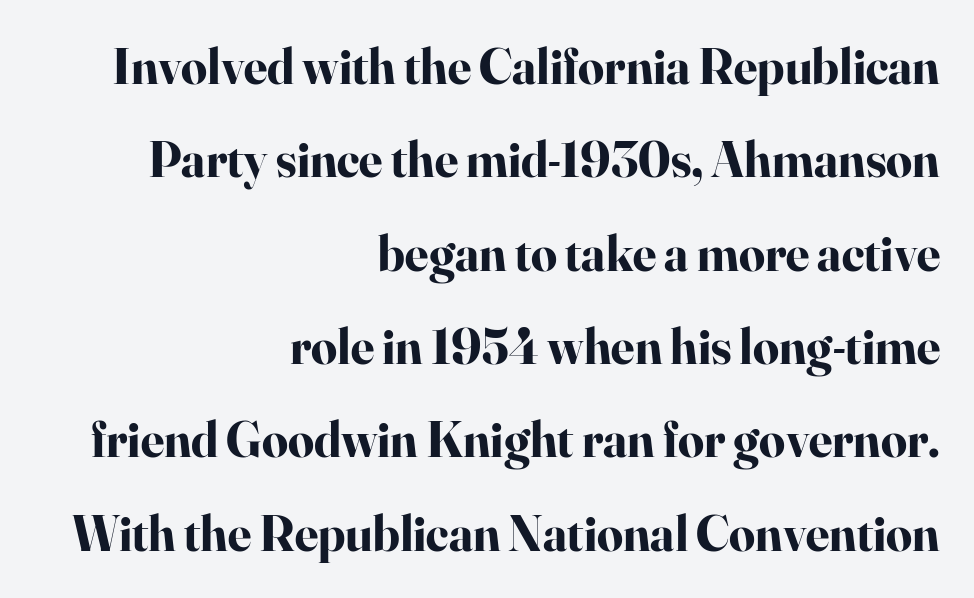
A typesetter would mark this as roman, not italic. Look at the bottom of the vertical strokes: they flare into serifs here. Check under the words: just untouched page. This sample has the flowing, uneven cadence of proportional lettering. The gaps between neighbouring characters are ordinary and unremarkable. Does the weight exceed regular? Yes, all the way to bold.
